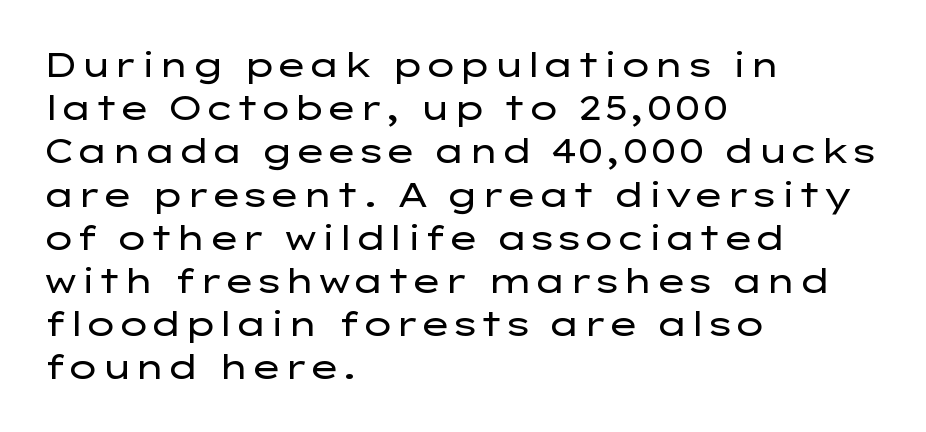
{"serif": "no", "italic": "no", "bold": "no", "weight": "regular", "width": "wide", "stroke_contrast": "low", "x_height": "medium", "monospaced": "no", "underline": "no", "align": "left", "line_spacing": "normal", "line_spacing_ratio": 1.27, "letter_spacing": "normal", "letter_spacing_em": 0.0, "glyph_px": 34}
